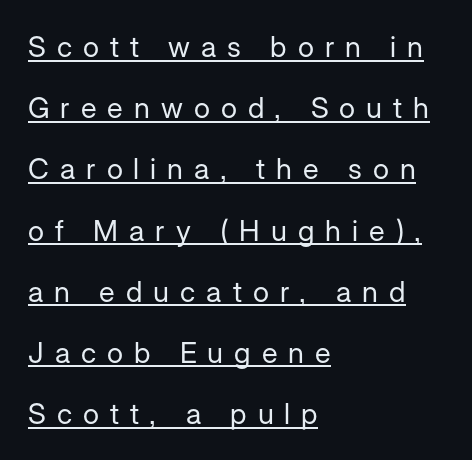
Q: Is the text bold? A: No.
Q: Is the text italic (slanted)? A: No, it is upright.
Q: Is the typeface a serif or a sans-serif typeface? A: Sans-serif.
Q: Is the text underlined? A: Yes.
Q: How is the paragraph aligned? A: Left-aligned.
Q: Is the spacing between letters normal or unusually wide? A: Unusually wide.
Q: Is the spacing between lines tight, normal or loose? A: Loose.
Q: Width (condensed, normal, or wide)? A: Normal.
Q: Stroke contrast? A: Low.
Q: x-height? A: Medium.
Q: Monospaced? A: No.
